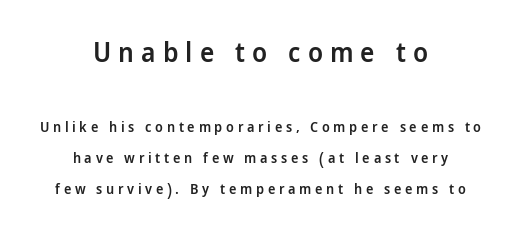
{"italic": "no", "bold": "semi", "underline": "no", "align": "center", "line_spacing": "loose", "line_spacing_ratio": 2.22, "letter_spacing": "wide", "letter_spacing_em": 0.26, "larger_block": "first", "size_ratio": 1.93, "glyph_px": 27}
